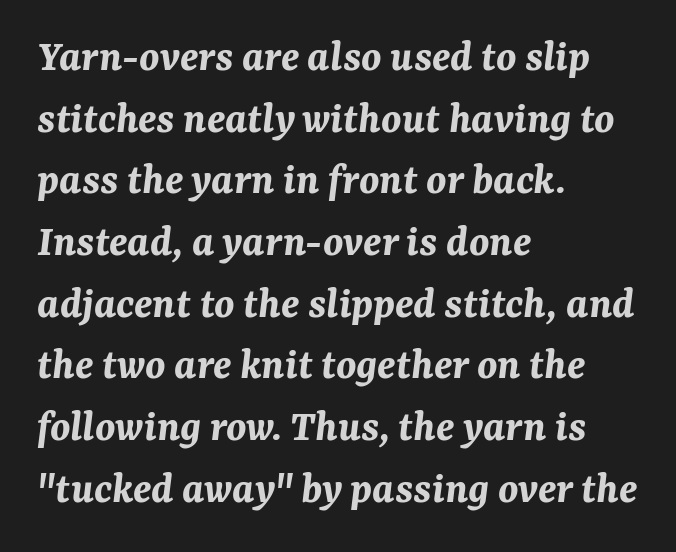
{"italic": "yes", "lean": "right", "slant_degrees": 7, "bold": "yes", "weight": "bold", "width": "normal", "stroke_contrast": "medium", "x_height": "medium", "monospaced": "no", "underline": "no", "align": "left", "line_spacing": "normal", "line_spacing_ratio": 1.37, "letter_spacing": "normal", "letter_spacing_em": 0.0, "glyph_px": 45}
